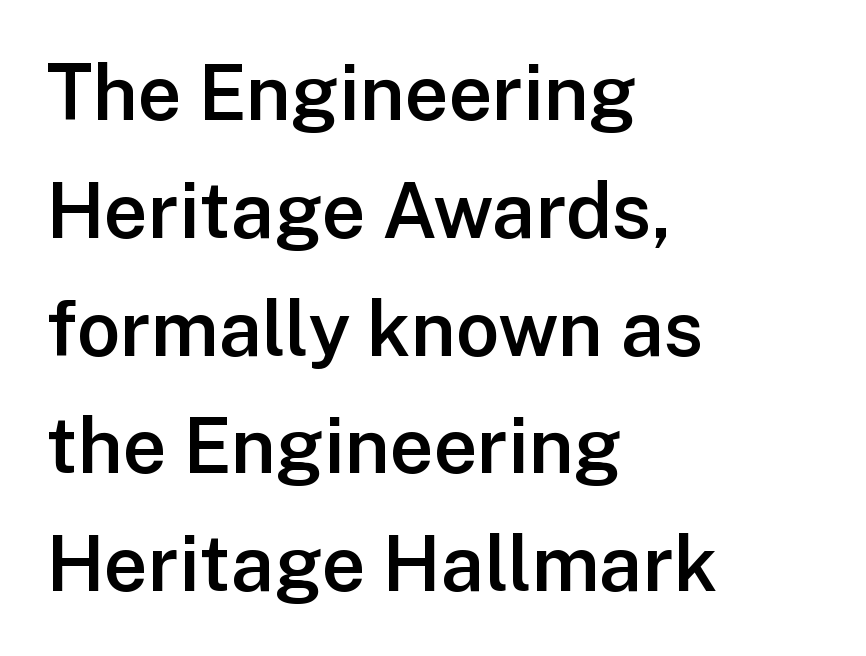
{"serif": "no", "italic": "no", "bold": "semi", "weight": "semibold", "width": "normal", "stroke_contrast": "low", "x_height": "medium", "monospaced": "no", "underline": "no", "align": "left", "line_spacing": "normal", "line_spacing_ratio": 1.53, "letter_spacing": "normal", "letter_spacing_em": 0.0, "glyph_px": 77}
